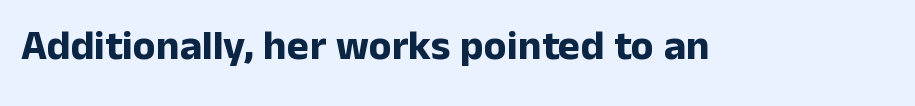
The image shows 42 px bold sans-serif type, upright; set normal letter spacing, not underlined; low stroke contrast and a medium x-height.
